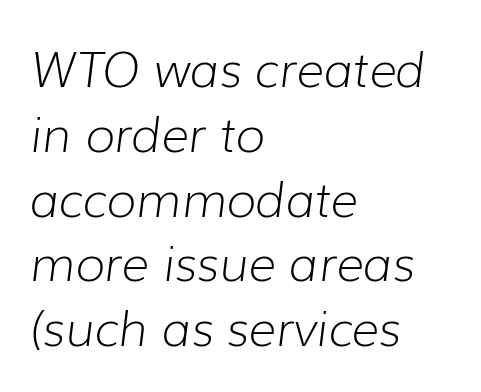
{"italic": "yes", "lean": "right", "slant_degrees": 7, "bold": "no", "weight": "light", "width": "normal", "stroke_contrast": "low", "x_height": "medium", "monospaced": "no", "underline": "no", "align": "left", "line_spacing": "normal", "line_spacing_ratio": 1.35, "letter_spacing": "normal", "letter_spacing_em": 0.0, "glyph_px": 48}
